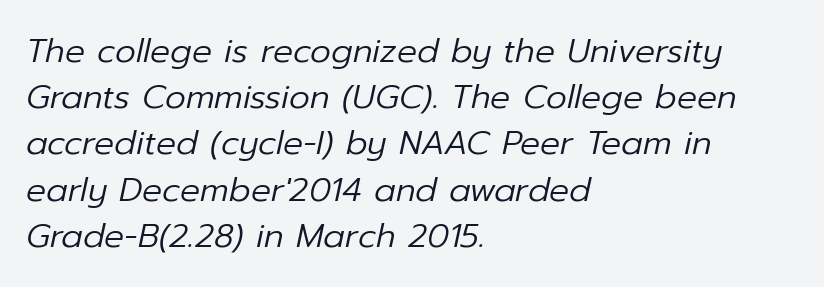
The image shows 33 px regular-weight type, italic (leaning right); set left-aligned, normal line spacing (1.4x), normal letter spacing, not underlined; low stroke contrast and a medium x-height.
